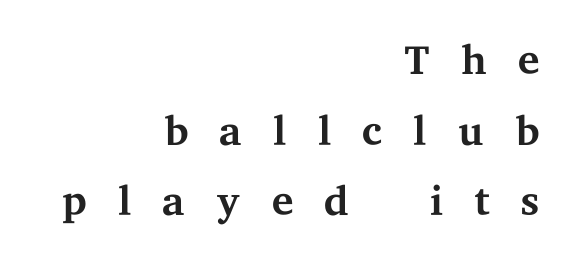
{"serif": "yes", "italic": "no", "bold": "no", "weight": "regular", "width": "wide", "stroke_contrast": "medium", "x_height": "medium", "monospaced": "no", "underline": "no", "align": "right", "line_spacing": "tight", "line_spacing_ratio": 1.14, "letter_spacing": "wide", "letter_spacing_em": 0.47, "glyph_px": 62}
